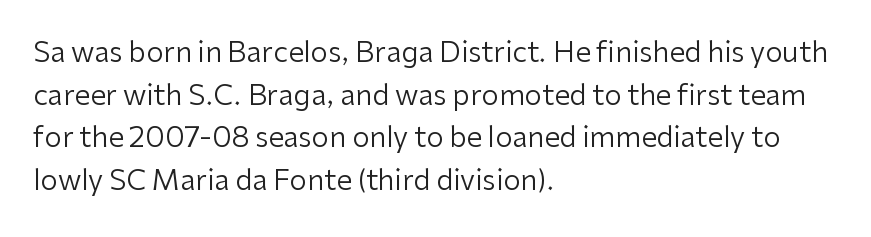
Tracking value appears to be zero — textbook default spacing. Alignment: flush left. In terms of letterform style, serifs are entirely absent. The weight tops out at a normal text grade.
